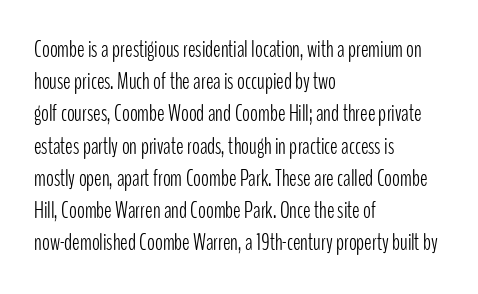
Q: Is the text bold? A: No.
Q: Is the text italic (slanted)? A: No, it is upright.
Q: Is the text underlined? A: No.
Q: How is the paragraph aligned? A: Left-aligned.
Q: Is the spacing between letters normal or unusually wide? A: Normal.
Q: Is the spacing between lines tight, normal or loose? A: Normal.
